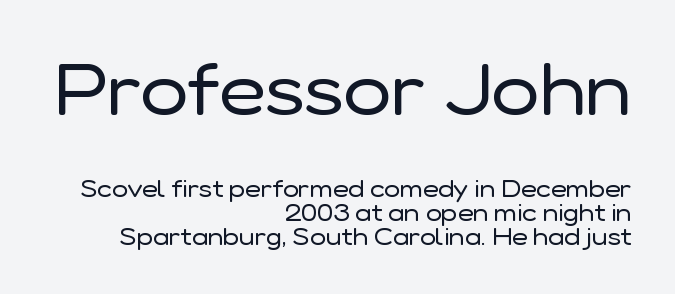
Spacing verdict: proportional, widths tailored to each character. Is the block centered? No — it sits flush against the right margin. These lines keep a tight, regular rhythm from letter to letter. Ink coverage per letter is moderate at most. This is the regular roman posture of the typeface.
